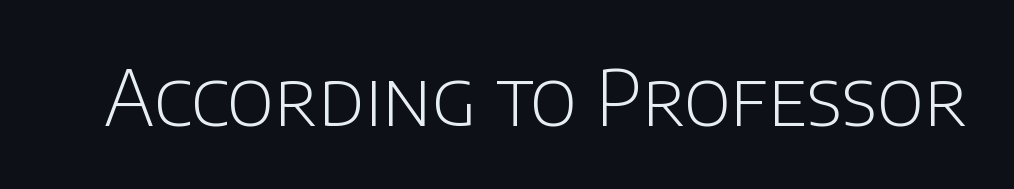
{"serif": "no", "italic": "no", "bold": "no", "weight": "light", "width": "normal", "stroke_contrast": "low", "x_height": "large", "monospaced": "no", "underline": "no", "letter_spacing": "normal", "letter_spacing_em": 0.0, "glyph_px": 77}
